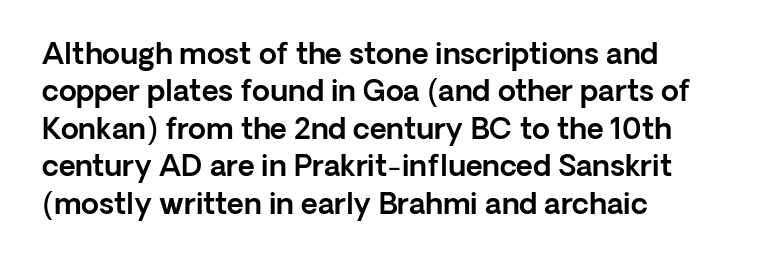
Q: Is the text italic (slanted)? A: No, it is upright.
Q: Is the typeface a serif or a sans-serif typeface? A: Sans-serif.
Q: Is the text underlined? A: No.
Q: How is the paragraph aligned? A: Left-aligned.
Q: Is the spacing between letters normal or unusually wide? A: Normal.
Q: Is the spacing between lines tight, normal or loose? A: Normal.
Q: Width (condensed, normal, or wide)? A: Normal.
Q: x-height? A: Medium.
Q: Monospaced? A: No.
